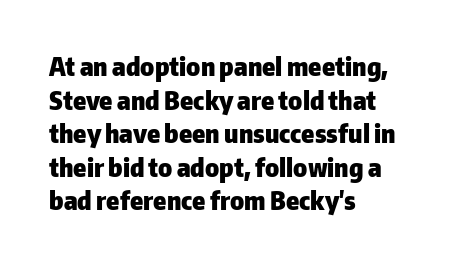
The image shows 26 px bold type, upright; set left-aligned, normal line spacing (1.29x), normal letter spacing, not underlined.
